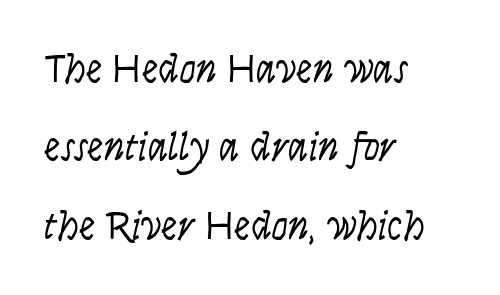
Q: Is the text bold? A: No.
Q: Is the text italic (slanted)? A: Yes, it leans right by about 9 degrees.
Q: Is the text underlined? A: No.
Q: How is the paragraph aligned? A: Left-aligned.
Q: Is the spacing between letters normal or unusually wide? A: Normal.
Q: Is the spacing between lines tight, normal or loose? A: Loose.
Q: Width (condensed, normal, or wide)? A: Condensed.
Q: Stroke contrast? A: Low.
Q: x-height? A: Large.
Q: Monospaced? A: No.
